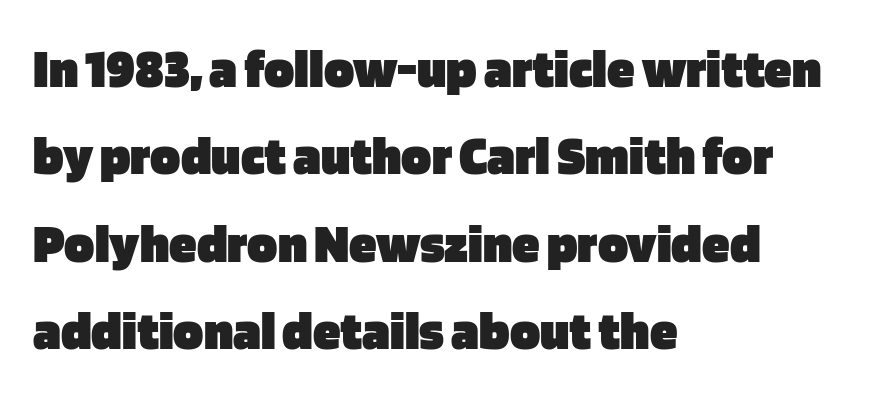
Q: Is the text bold? A: Yes.
Q: Is the text italic (slanted)? A: No, it is upright.
Q: Is the typeface a serif or a sans-serif typeface? A: Sans-serif.
Q: Is the text underlined? A: No.
Q: How is the paragraph aligned? A: Left-aligned.
Q: Is the spacing between letters normal or unusually wide? A: Normal.
Q: Is the spacing between lines tight, normal or loose? A: Normal.
Q: Width (condensed, normal, or wide)? A: Normal.
Q: Stroke contrast? A: Low.
Q: x-height? A: Large.
Q: Monospaced? A: No.
